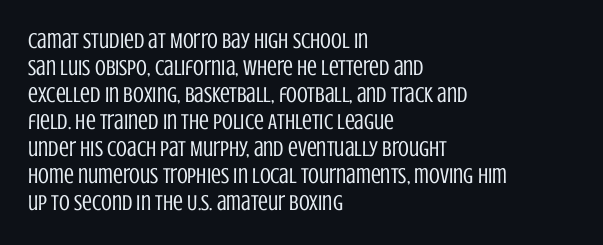
{"italic": "no", "bold": "no", "underline": "no", "align": "left", "line_spacing_ratio": 1.23, "letter_spacing": "normal", "letter_spacing_em": 0.0, "glyph_px": 22}
